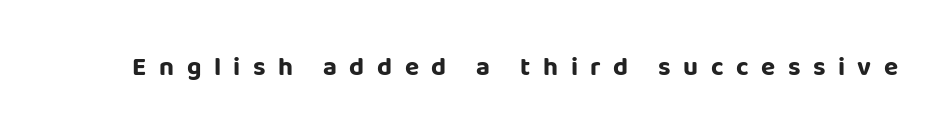
Q: Is the text bold? A: Yes.
Q: Is the text italic (slanted)? A: No, it is upright.
Q: Is the text underlined? A: No.
Q: Is the spacing between letters normal or unusually wide? A: Unusually wide.
